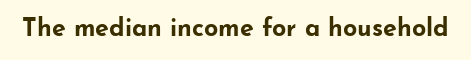
{"italic": "no", "bold": "yes", "underline": "no", "letter_spacing": "normal", "letter_spacing_em": 0.0, "glyph_px": 25}
